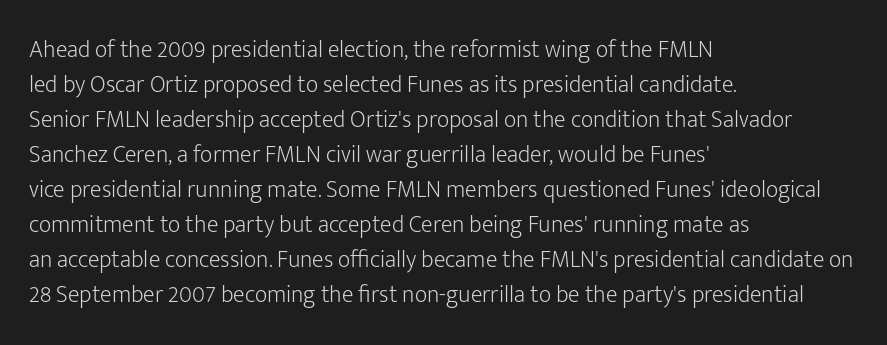
Q: Is the text bold? A: No.
Q: Is the text italic (slanted)? A: No, it is upright.
Q: Is the text underlined? A: No.
Q: How is the paragraph aligned? A: Left-aligned.
Q: Is the spacing between letters normal or unusually wide? A: Normal.
Q: Is the spacing between lines tight, normal or loose? A: Normal.
